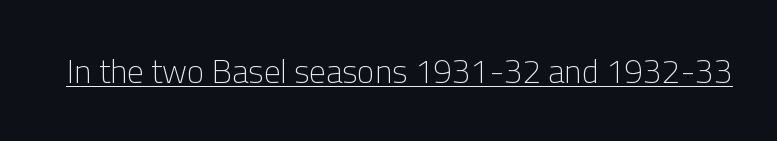
{"serif": "no", "italic": "no", "bold": "no", "weight": "light", "width": "normal", "stroke_contrast": "low", "x_height": "medium", "monospaced": "no", "underline": "yes", "letter_spacing": "normal", "letter_spacing_em": 0.0, "glyph_px": 33}
